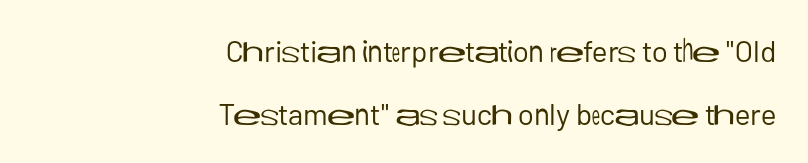
Default kerning and tracking; the words read as compact shapes. Beneath every word, the page is bare. This sample has the flowing, uneven cadence of proportional lettering. Vertical spacing — loose. If you drew a ruler down the right edge, every line would touch it. Stroke thickness stays within the range of a standard reading face or lighter.
